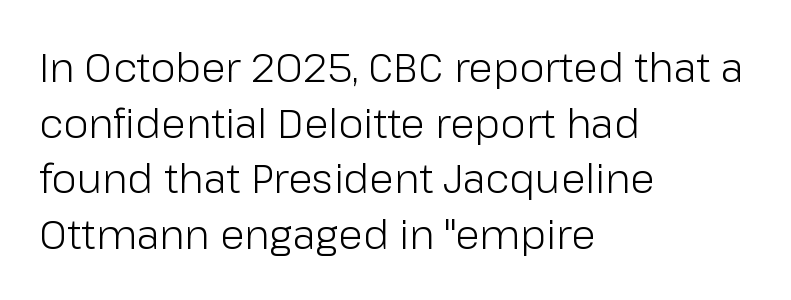
Posture: upright roman. Each stroke keeps to a modest, everyday thickness or less. The setting favours the left margin, as ordinary paragraphs usually do. Is this a sans? Yes — the strokes have no serifs. How are the letters spaced? Ordinarily, with no added tracking. Each new line begins a customary step beneath the previous one.
